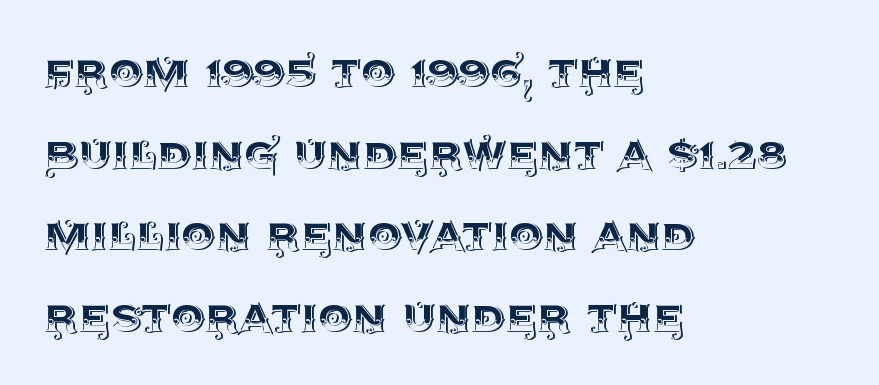
You can tell it's not italic because the verticals are truly vertical. Evenly set lines give the paragraph a standard silhouette. These lines keep a tight, regular rhythm from letter to letter. Plain, unruled lines of type.
